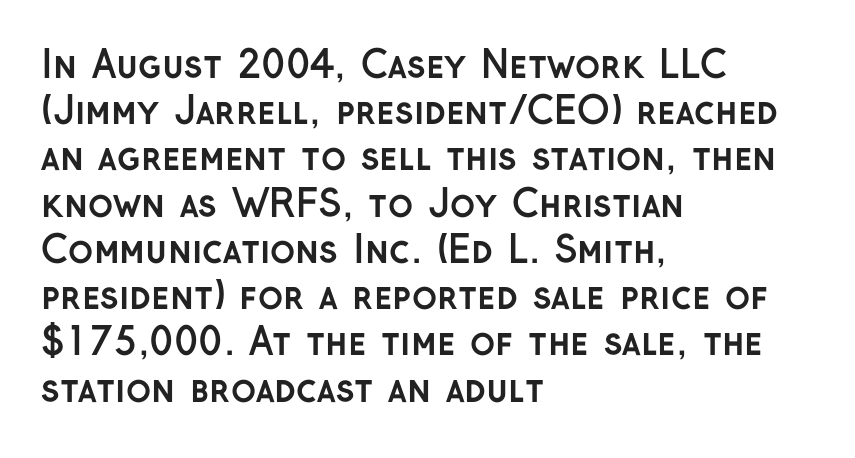
Interline gaps are of average width in this sample. Unmarked baselines from the first word to the last. Note the varied advance widths — an 'i' is clearly narrower than an 'm'. Strong, thick strokes mark this as bold type.
